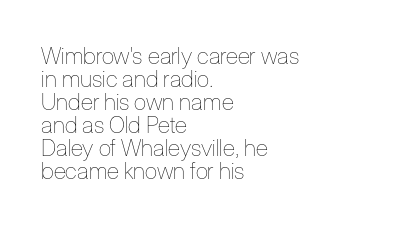
{"italic": "no", "bold": "no", "underline": "no", "align": "left", "line_spacing": "tight", "line_spacing_ratio": 1.0, "letter_spacing": "normal", "letter_spacing_em": 0.0, "glyph_px": 23}
